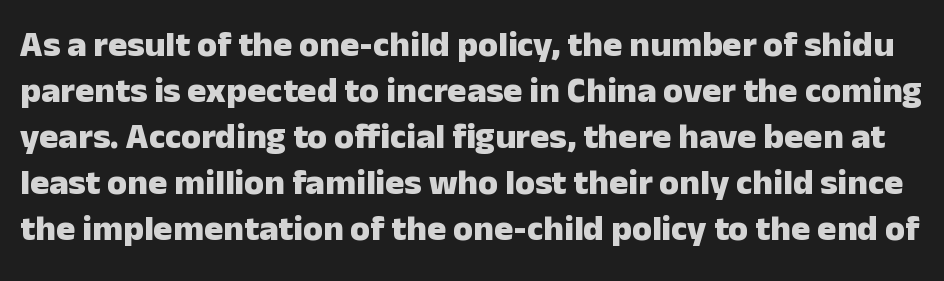
Q: Is the text bold? A: Yes.
Q: Is the text italic (slanted)? A: No, it is upright.
Q: Is the typeface a serif or a sans-serif typeface? A: Sans-serif.
Q: Is the text underlined? A: No.
Q: Is the spacing between letters normal or unusually wide? A: Normal.
Q: Is the spacing between lines tight, normal or loose? A: Normal.
Q: Width (condensed, normal, or wide)? A: Normal.
Q: Stroke contrast? A: Low.
Q: x-height? A: Medium.
Q: Monospaced? A: No.
